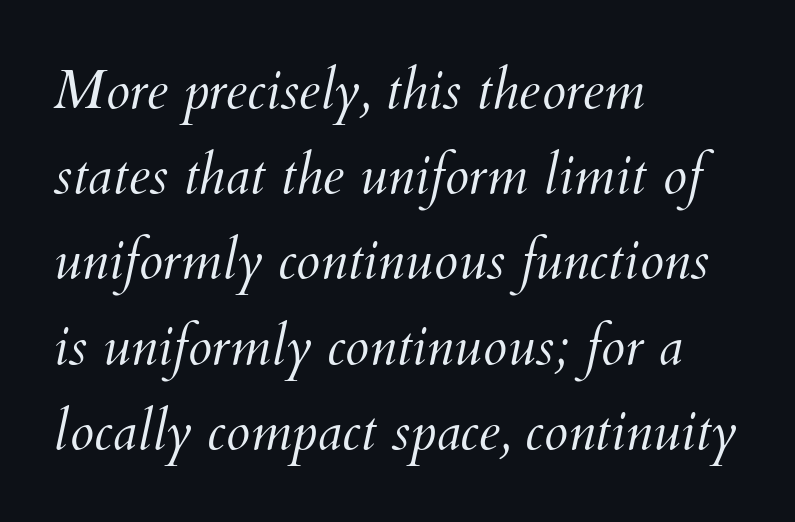
{"italic": "yes", "lean": "right", "slant_degrees": 12, "bold": "no", "weight": "light", "width": "normal", "stroke_contrast": "medium", "x_height": "small", "monospaced": "no", "underline": "no", "align": "left", "line_spacing": "normal", "line_spacing_ratio": 1.55, "letter_spacing": "normal", "letter_spacing_em": 0.0, "glyph_px": 55}
